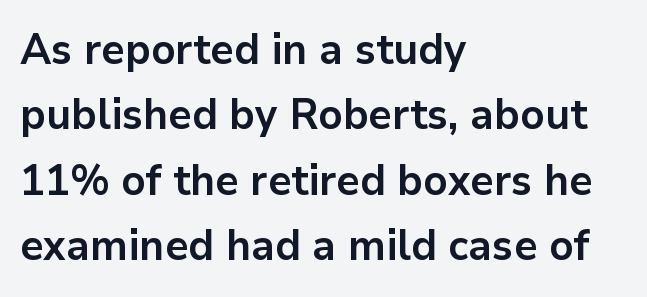
The image shows 43 px bold sans-serif type, upright; set left-aligned, normal line spacing (1.52x), normal letter spacing, not underlined; low stroke contrast and a medium x-height.
